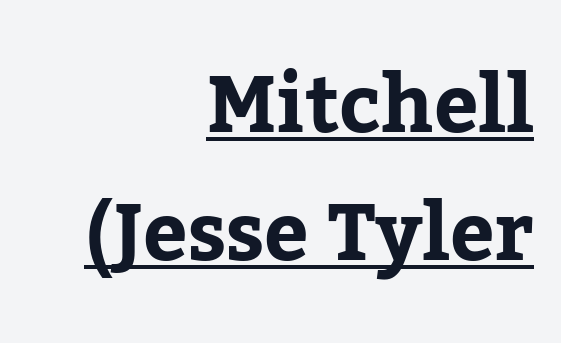
The image shows 79 px bold serif type, upright; set right-aligned, normal line spacing (1.62x), normal letter spacing, underlined; low stroke contrast and a medium x-height.
